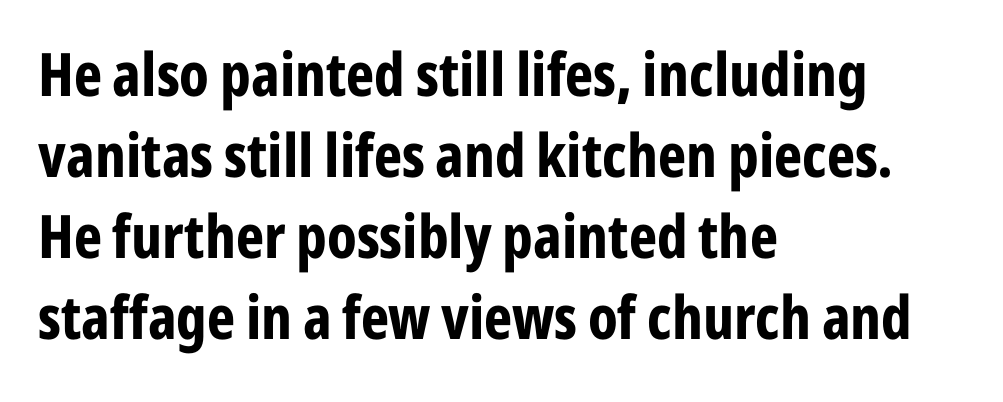
Q: Is the text bold? A: Yes.
Q: Is the text italic (slanted)? A: No, it is upright.
Q: Is the typeface a serif or a sans-serif typeface? A: Sans-serif.
Q: Is the text underlined? A: No.
Q: How is the paragraph aligned? A: Left-aligned.
Q: Is the spacing between letters normal or unusually wide? A: Normal.
Q: Is the spacing between lines tight, normal or loose? A: Normal.
Q: Width (condensed, normal, or wide)? A: Condensed.
Q: Stroke contrast? A: Low.
Q: x-height? A: Medium.
Q: Monospaced? A: No.
